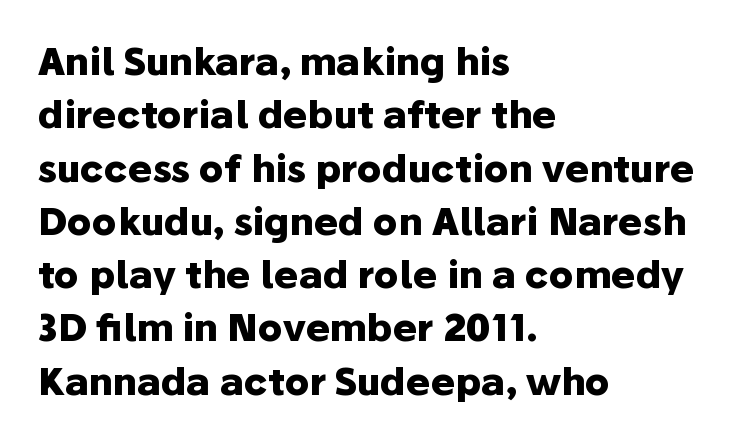
{"serif": "no", "italic": "no", "bold": "yes", "weight": "heavy", "width": "normal", "stroke_contrast": "low", "x_height": "medium", "monospaced": "no", "underline": "no", "align": "left", "line_spacing": "normal", "line_spacing_ratio": 1.44, "letter_spacing": "normal", "letter_spacing_em": 0.0, "glyph_px": 37}
